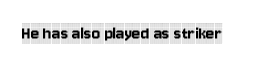
{"italic": "no", "underline": "no", "letter_spacing": "normal", "letter_spacing_em": 0.0, "glyph_px": 20}
